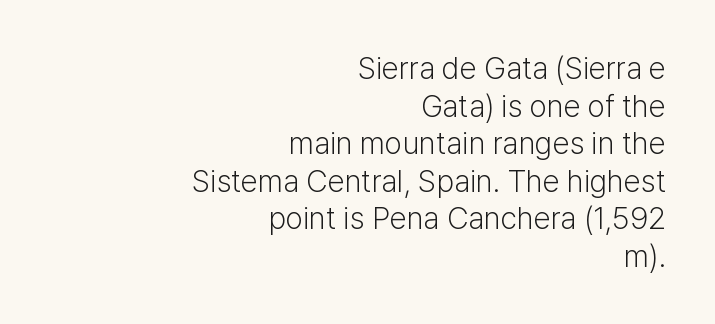
Q: Is the text bold? A: No.
Q: Is the text italic (slanted)? A: No, it is upright.
Q: Is the typeface a serif or a sans-serif typeface? A: Sans-serif.
Q: Is the text underlined? A: No.
Q: How is the paragraph aligned? A: Right-aligned.
Q: Is the spacing between letters normal or unusually wide? A: Normal.
Q: Width (condensed, normal, or wide)? A: Normal.
Q: Stroke contrast? A: Low.
Q: x-height? A: Medium.
Q: Monospaced? A: No.
